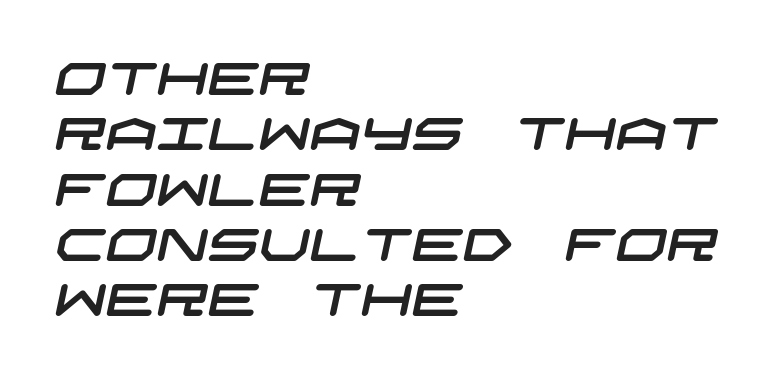
Q: Is the typeface a serif or a sans-serif typeface? A: Sans-serif.
Q: Is the text underlined? A: No.
Q: How is the paragraph aligned? A: Left-aligned.
Q: Is the spacing between letters normal or unusually wide? A: Normal.
Q: Width (condensed, normal, or wide)? A: Wide.
Q: Stroke contrast? A: Low.
Q: x-height? A: Large.
